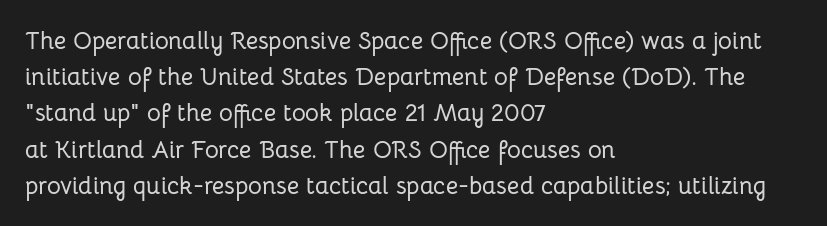
Q: Is the text italic (slanted)? A: No, it is upright.
Q: Is the text underlined? A: No.
Q: How is the paragraph aligned? A: Left-aligned.
Q: Is the spacing between letters normal or unusually wide? A: Normal.
Q: Is the spacing between lines tight, normal or loose? A: Normal.
